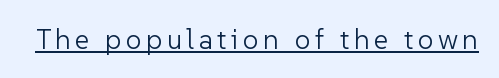
The image shows 28 px light sans-serif type, upright; set underlined; low stroke contrast and a medium x-height.
